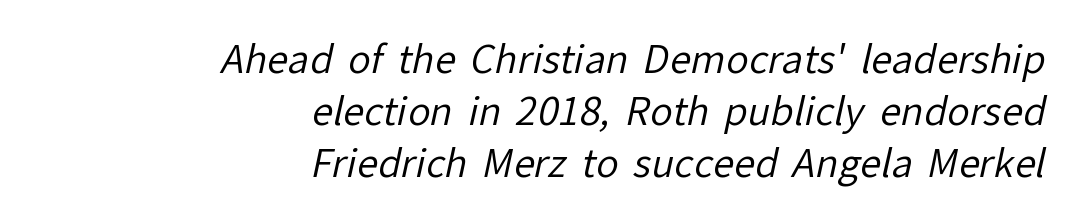
The image shows 38 px regular-weight sans-serif type; set right-aligned, normal line spacing (1.37x), normal letter spacing, not underlined; low stroke contrast and a medium x-height.
